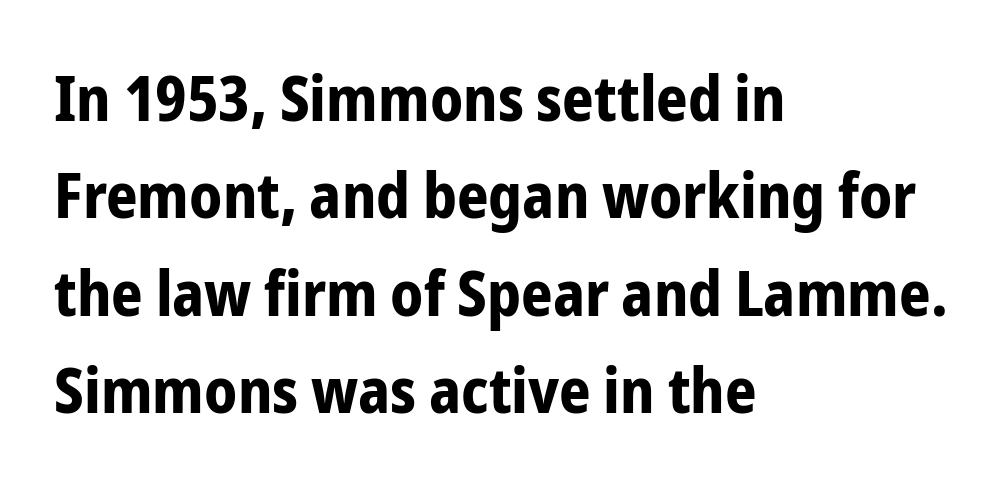
Serif or sans? Sans — the stroke terminals are bare. Teacher's note: observe the even left margin — that is flush-left alignment. The passage shown has conventional tracking throughout. The sample has been set heavy, in full bold. The rendering uses natural spacing where letterforms have individual widths. The passage shown is not underscored anywhere.
